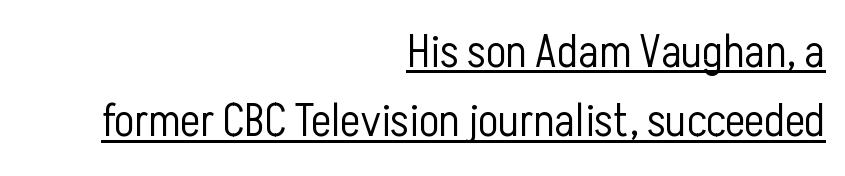
{"serif": "no", "italic": "no", "bold": "no", "weight": "light", "width": "condensed", "stroke_contrast": "low", "x_height": "medium", "monospaced": "no", "underline": "yes", "align": "right", "line_spacing": "normal", "line_spacing_ratio": 1.47, "letter_spacing": "normal", "letter_spacing_em": 0.0, "glyph_px": 47}
